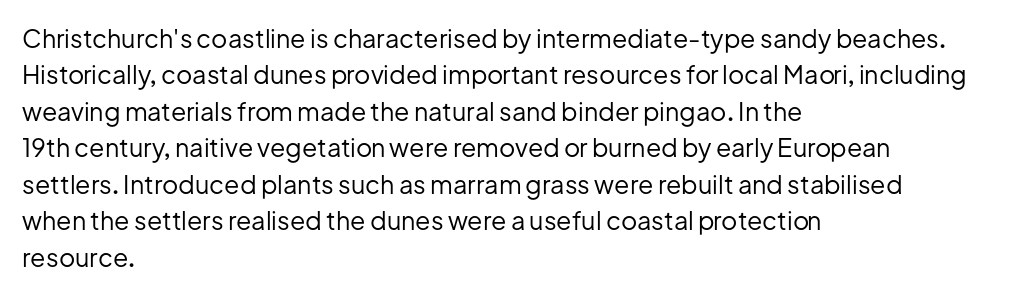
{"italic": "no", "bold": "no", "underline": "no", "align": "left", "line_spacing": "normal", "line_spacing_ratio": 1.46, "letter_spacing": "normal", "letter_spacing_em": 0.0, "glyph_px": 25}
